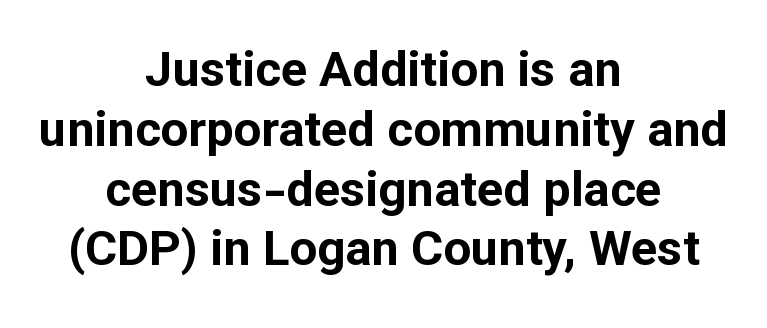
Q: Is the text bold? A: Yes.
Q: Is the text italic (slanted)? A: No, it is upright.
Q: Is the typeface a serif or a sans-serif typeface? A: Sans-serif.
Q: Is the text underlined? A: No.
Q: How is the paragraph aligned? A: Centered.
Q: Is the spacing between letters normal or unusually wide? A: Normal.
Q: Width (condensed, normal, or wide)? A: Normal.
Q: Stroke contrast? A: Low.
Q: x-height? A: Medium.
Q: Monospaced? A: No.
